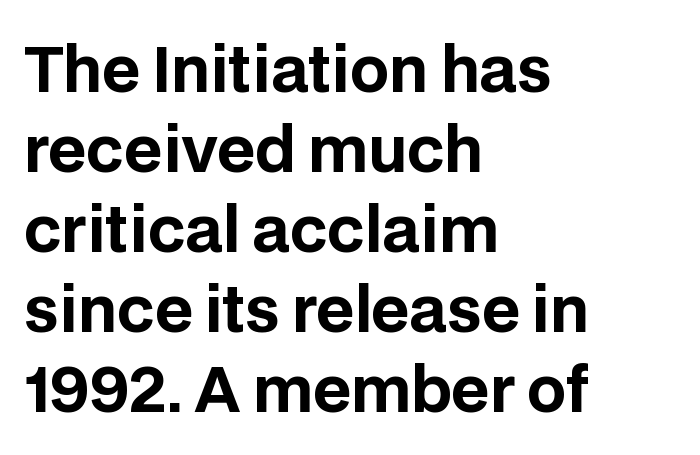
The image shows 61 px bold sans-serif type, upright; set left-aligned, normal line spacing (1.31x), normal letter spacing, not underlined; low stroke contrast and a large x-height.
